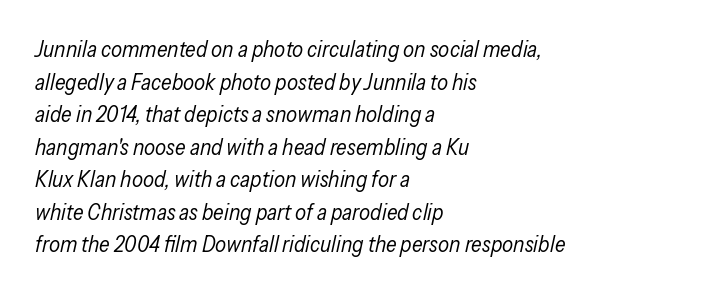
The cut favours lightness, reaching ordinary text weight at its darkest. Vertically, the passage feels balanced, rows spaced as you'd expect. Decoration check: the copy has no underline. A typesetter would mark this as italic. Teacher's note: observe the even left margin — that is flush-left alignment. The rendering keeps characters at their native spacing.
